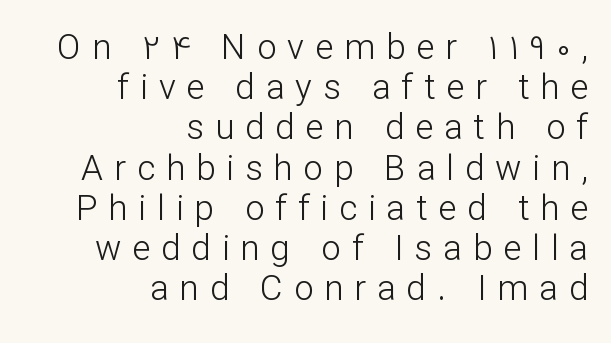
{"serif": "no", "italic": "no", "bold": "no", "weight": "light", "width": "normal", "stroke_contrast": "low", "x_height": "medium", "monospaced": "no", "underline": "no", "align": "right", "line_spacing": "tight", "line_spacing_ratio": 1.15, "letter_spacing": "wide", "letter_spacing_em": 0.31, "glyph_px": 35}
